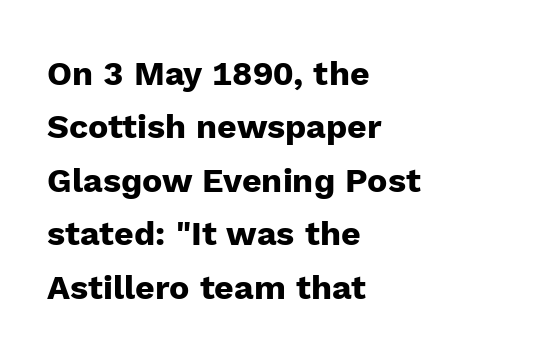
{"serif": "no", "italic": "no", "bold": "yes", "weight": "heavy", "width": "normal", "stroke_contrast": "low", "x_height": "medium", "monospaced": "no", "underline": "no", "align": "left", "line_spacing": "normal", "line_spacing_ratio": 1.57, "letter_spacing": "normal", "letter_spacing_em": 0.0, "glyph_px": 34}
